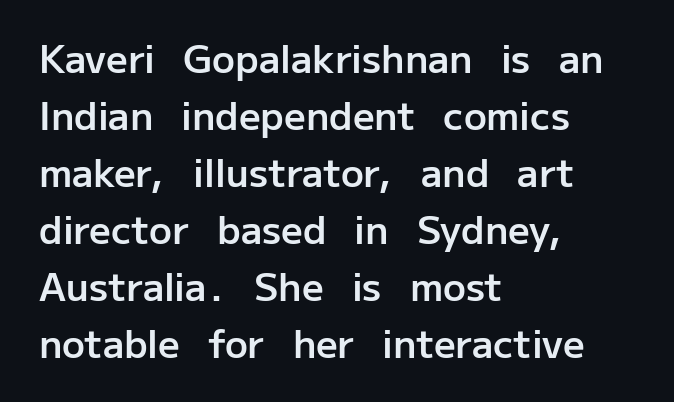
Is this a fixed-width face? No — the glyphs have proportional, varying widths. Does the type have serifs? No, each stem ends abruptly. As a designer I'd log this as weight 600, semibold. This sample keeps an unexceptional amount of space between lines. A student would call this left alignment; a typographer would say flush left, rag right. Glyph-to-glyph distance matches everyday printed text.
